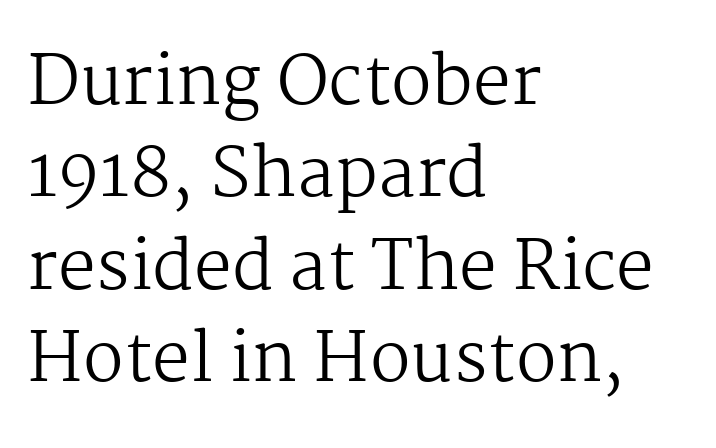
The image shows 68 px regular-weight serif type, upright; set left-aligned, normal line spacing (1.36x), normal letter spacing, not underlined; medium stroke contrast and a medium x-height.
